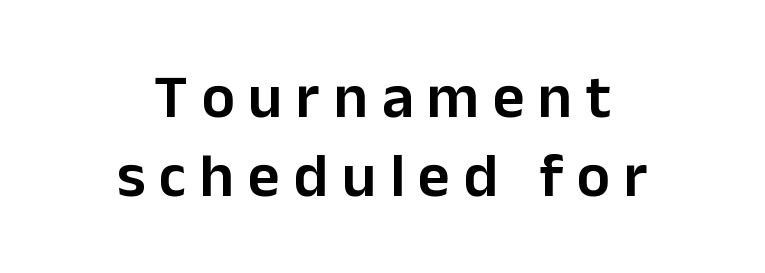
In terms of posture, this sample is upright. Words float on clear page, feet unadorned. Proportional: the letters do not fall into vertical columns. A semibold gives these letters moderate extra thickness, short of bold. To sum up the face: it is a sans, with no serifs. Students, observe: this is what conventionally led text looks like.
